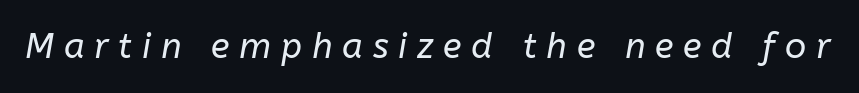
{"italic": "yes", "lean": "right", "slant_degrees": 10, "bold": "no", "weight": "regular", "width": "normal", "stroke_contrast": "low", "x_height": "medium", "monospaced": "no", "underline": "no", "letter_spacing": "wide", "letter_spacing_em": 0.28, "glyph_px": 35}
